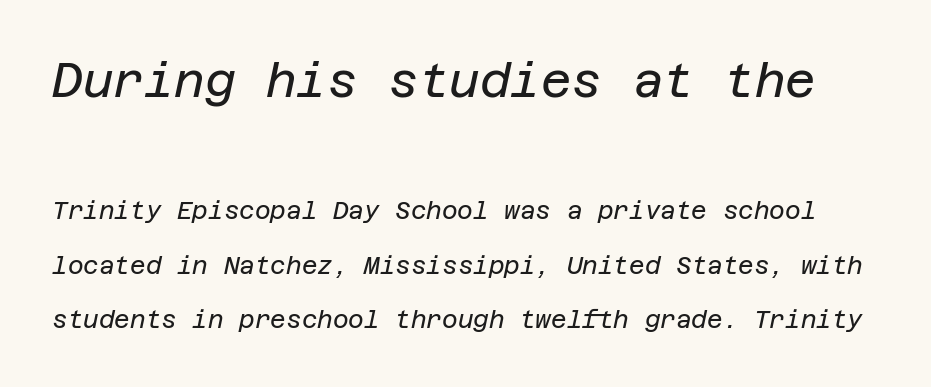
The image shows 47 px regular-weight type, italic (leaning right); set loose line spacing (2.27x), normal letter spacing, not underlined; the first (top) block is 1.96x larger; low stroke contrast and a large x-height.
